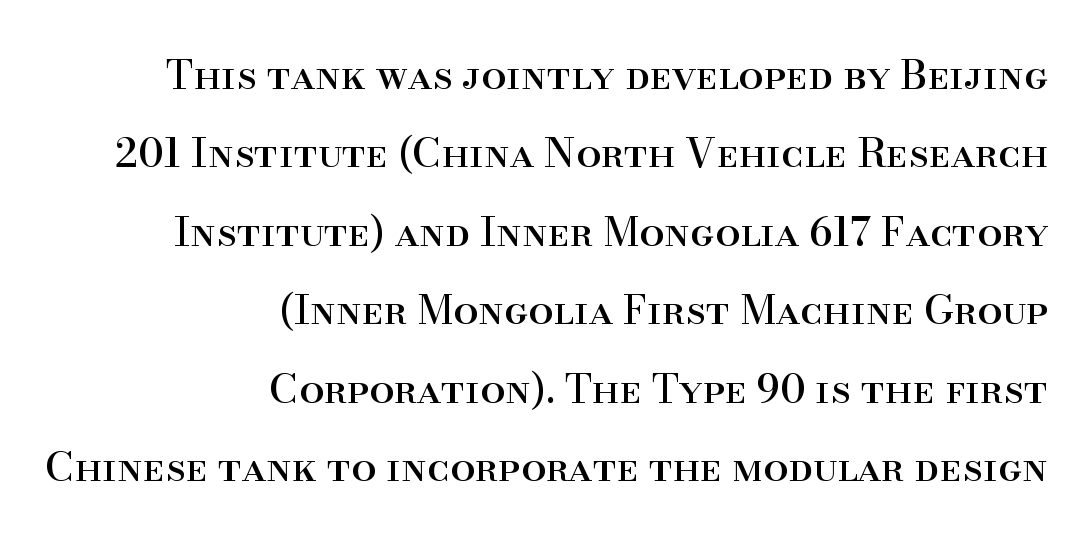
The image shows 40 px serif type, upright; set right-aligned, loose line spacing (1.96x), normal letter spacing, not underlined; high stroke contrast and a small x-height.
